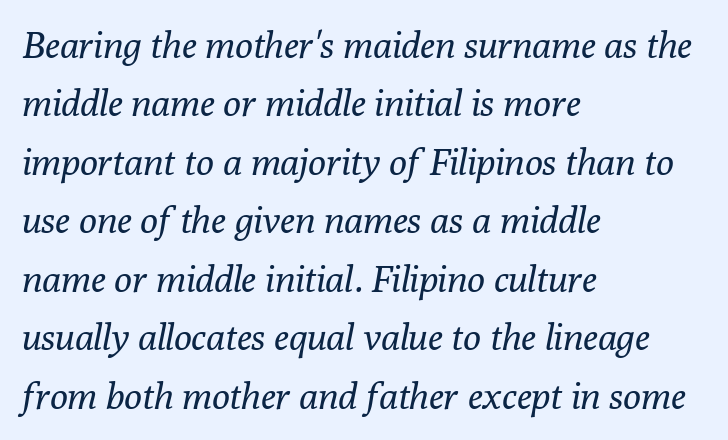
Q: Is the text bold? A: No.
Q: Is the text italic (slanted)? A: Yes, it leans right by about 10 degrees.
Q: Is the typeface a serif or a sans-serif typeface? A: Serif.
Q: Is the text underlined? A: No.
Q: How is the paragraph aligned? A: Left-aligned.
Q: Is the spacing between letters normal or unusually wide? A: Normal.
Q: Is the spacing between lines tight, normal or loose? A: Normal.
Q: Width (condensed, normal, or wide)? A: Normal.
Q: Stroke contrast? A: Low.
Q: x-height? A: Medium.
Q: Monospaced? A: No.
